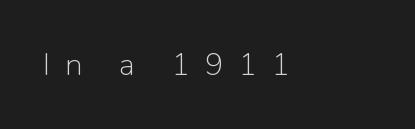
Q: Is the text bold? A: No.
Q: Is the text italic (slanted)? A: No, it is upright.
Q: Is the typeface a serif or a sans-serif typeface? A: Sans-serif.
Q: Is the text underlined? A: No.
Q: How is the paragraph aligned? A: Left-aligned.
Q: Is the spacing between letters normal or unusually wide? A: Unusually wide.
Q: Width (condensed, normal, or wide)? A: Normal.
Q: Stroke contrast? A: Low.
Q: x-height? A: Medium.
Q: Monospaced? A: No.
